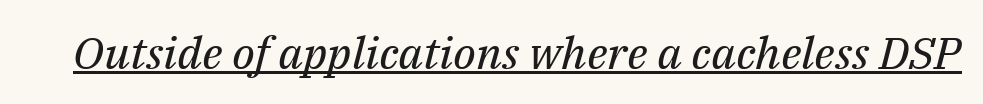
{"serif": "yes", "italic": "yes", "lean": "right", "slant_degrees": 14, "bold": "no", "weight": "regular", "width": "normal", "stroke_contrast": "medium", "x_height": "medium", "monospaced": "no", "underline": "yes", "letter_spacing": "normal", "letter_spacing_em": 0.0, "glyph_px": 45}
